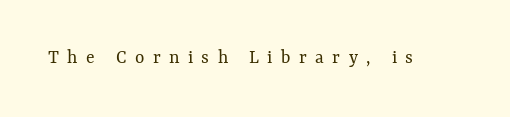
{"italic": "no", "bold": "no", "underline": "no", "letter_spacing": "wide", "letter_spacing_em": 0.42, "glyph_px": 20}
